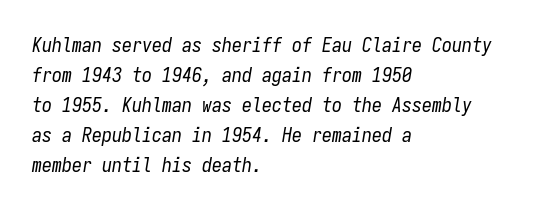
Q: Is the text bold? A: No.
Q: Is the text italic (slanted)? A: Yes, it leans right by about 9 degrees.
Q: Is the text underlined? A: No.
Q: How is the paragraph aligned? A: Left-aligned.
Q: Is the spacing between letters normal or unusually wide? A: Normal.
Q: Is the spacing between lines tight, normal or loose? A: Normal.
